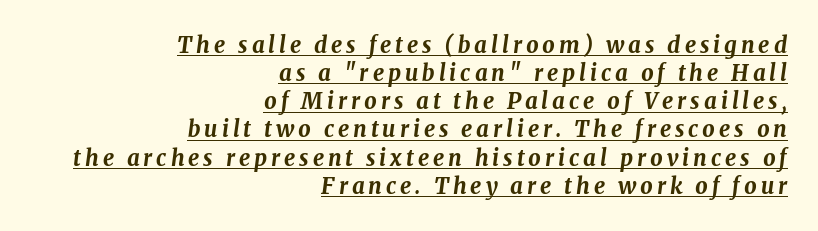
{"italic": "yes", "lean": "right", "slant_degrees": 8, "bold": "yes", "underline": "yes", "align": "right", "line_spacing": "normal", "line_spacing_ratio": 1.28, "glyph_px": 22}
